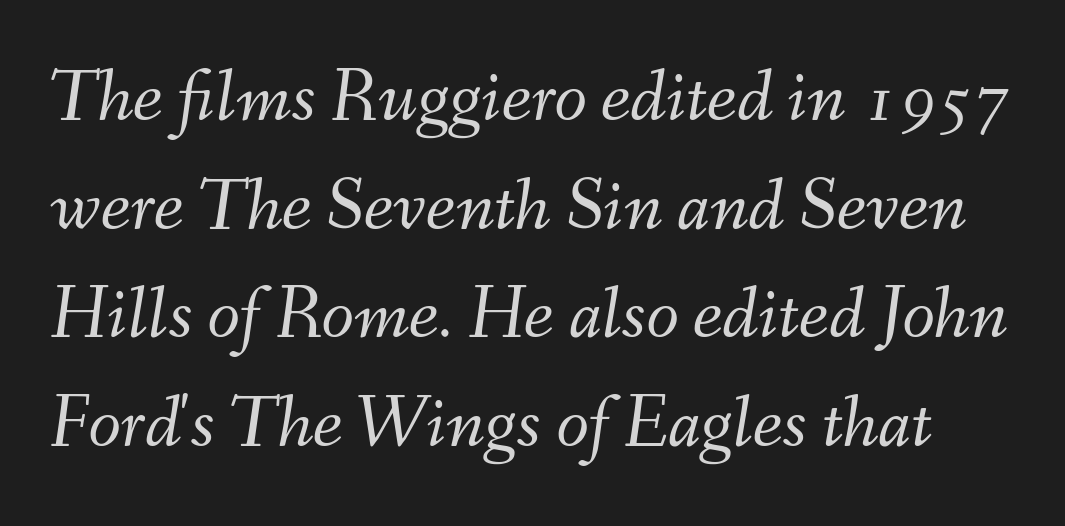
Q: Is the text bold? A: No.
Q: Is the text italic (slanted)? A: Yes, it leans right by about 9 degrees.
Q: Is the text underlined? A: No.
Q: Is the spacing between letters normal or unusually wide? A: Normal.
Q: Is the spacing between lines tight, normal or loose? A: Normal.
Q: Width (condensed, normal, or wide)? A: Normal.
Q: Stroke contrast? A: Medium.
Q: x-height? A: Small.
Q: Monospaced? A: No.
